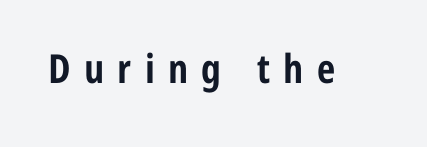
Do the characters align in a grid? No, the font is proportional. The face used here is rendered with a markedly widened letterfit. I'd call this a sans setting — the letters go barefoot. Unmarked baselines from the first word to the last.
